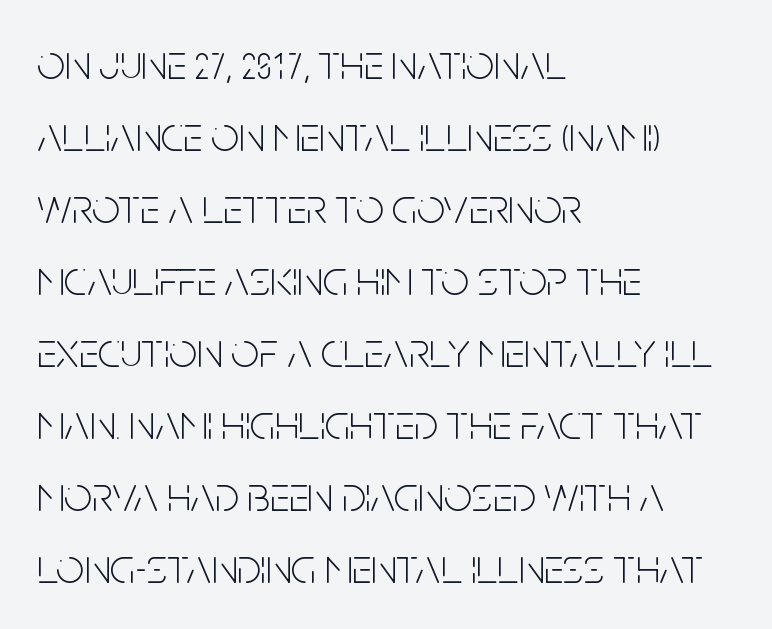
This sample uses an upright cut, with every glyph sitting square on the baseline. Letters have the restrained weight of plain body copy at most. Note the varied advance widths — an 'i' is clearly narrower than an 'm'. The glyphs are unaccompanied by any horizontal stroke below them. The passage shown stacks its lines at a standard gap.
